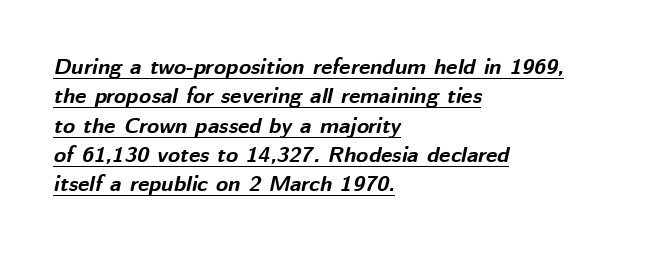
Evenly set lines give the paragraph a standard silhouette. The rag falls on the right side of this text block. Every character sits at an angle, as italics do. Somebody hit Ctrl+U on this one — the words are underlined. Glyph-to-glyph distance matches everyday printed text. Strokes here are thick enough to call this a true bold.
